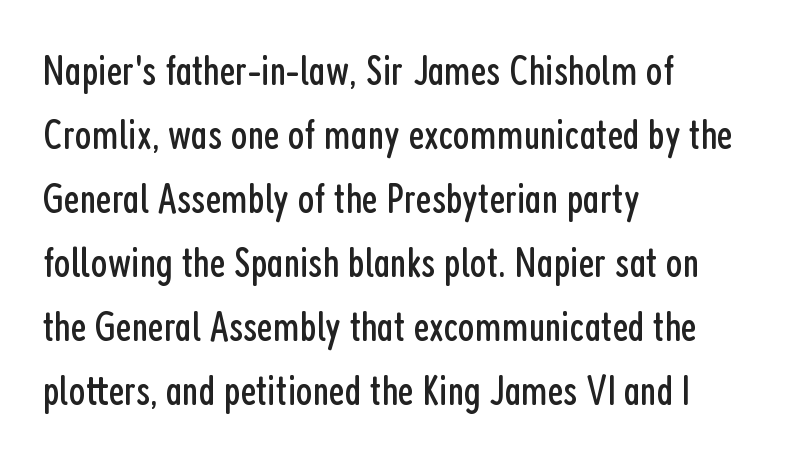
{"serif": "no", "italic": "no", "bold": "no", "weight": "regular", "width": "condensed", "stroke_contrast": "low", "x_height": "medium", "monospaced": "no", "underline": "no", "align": "left", "line_spacing": "normal", "line_spacing_ratio": 1.49, "letter_spacing": "normal", "letter_spacing_em": 0.0, "glyph_px": 43}
